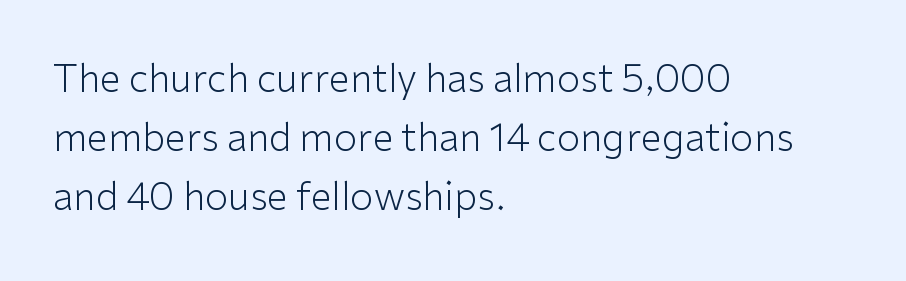
If you drew a ruler down the left edge, every line would touch it. The letters advance in unequal steps, a hallmark of proportional type. Observe the ordinary spacing: letters are neighbours, not strangers. In terms of posture, this sample is upright. Quick note: underline off.
